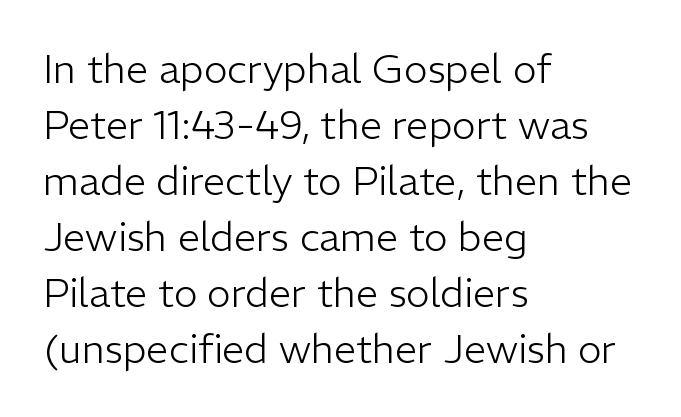
Q: Is the text bold? A: No.
Q: Is the text italic (slanted)? A: No, it is upright.
Q: Is the typeface a serif or a sans-serif typeface? A: Sans-serif.
Q: Is the text underlined? A: No.
Q: How is the paragraph aligned? A: Left-aligned.
Q: Is the spacing between letters normal or unusually wide? A: Normal.
Q: Is the spacing between lines tight, normal or loose? A: Normal.
Q: Width (condensed, normal, or wide)? A: Normal.
Q: Stroke contrast? A: Low.
Q: x-height? A: Medium.
Q: Monospaced? A: No.
